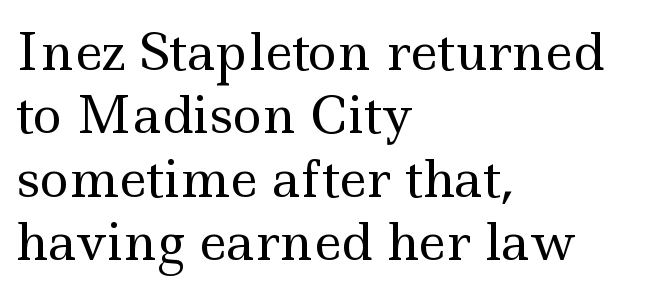
The image shows 50 px regular-weight, wide serif type, upright; set left-aligned, normal line spacing (1.27x), normal letter spacing, not underlined; a small x-height.
